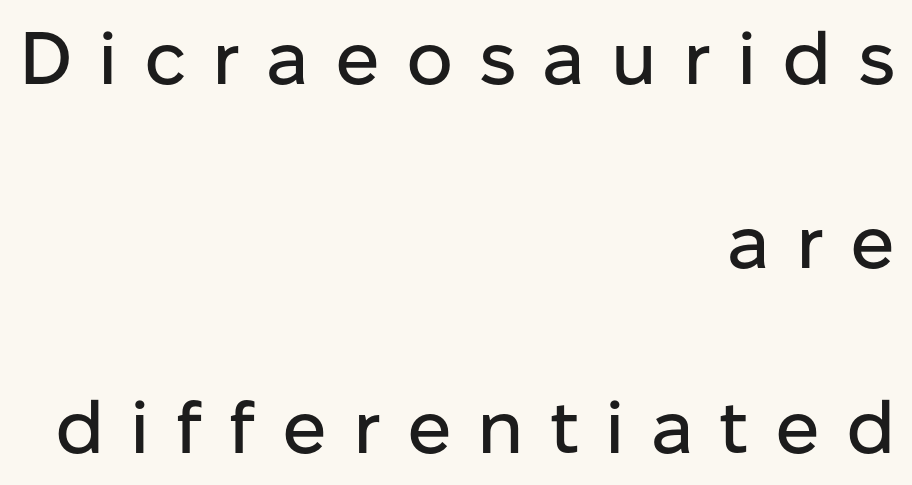
Q: Is the text italic (slanted)? A: No, it is upright.
Q: Is the typeface a serif or a sans-serif typeface? A: Sans-serif.
Q: Is the text underlined? A: No.
Q: How is the paragraph aligned? A: Right-aligned.
Q: Is the spacing between letters normal or unusually wide? A: Unusually wide.
Q: Is the spacing between lines tight, normal or loose? A: Loose.
Q: Width (condensed, normal, or wide)? A: Normal.
Q: Stroke contrast? A: Low.
Q: x-height? A: Medium.
Q: Monospaced? A: No.
